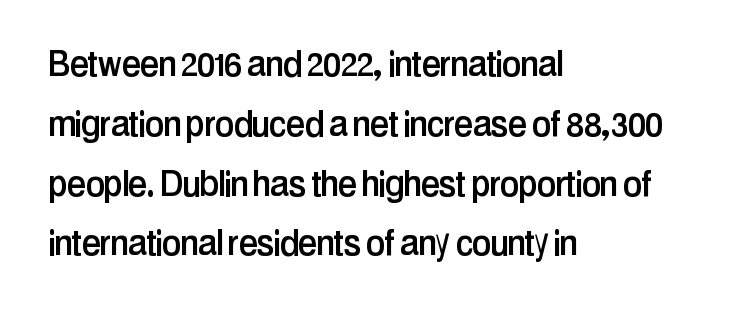
The image shows 43 px condensed sans-serif type, upright; set left-aligned, normal line spacing (1.39x), normal letter spacing, not underlined; low stroke contrast and a medium x-height.
